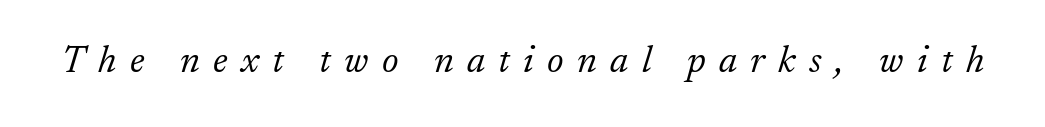
Q: Is the text bold? A: No.
Q: Is the text italic (slanted)? A: Yes, it leans right by about 17 degrees.
Q: Is the typeface a serif or a sans-serif typeface? A: Serif.
Q: Is the text underlined? A: No.
Q: Is the spacing between letters normal or unusually wide? A: Unusually wide.
Q: Width (condensed, normal, or wide)? A: Normal.
Q: Stroke contrast? A: Low.
Q: x-height? A: Small.
Q: Monospaced? A: No.
